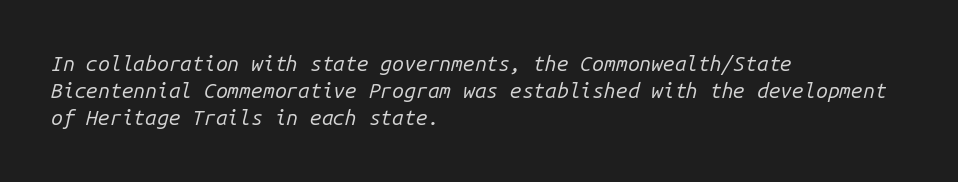
The specimen reads as italic at a glance. Students, note that the glyphs here touch the page at normal intervals. Which margin do the lines hug? The left one — the right edge is uneven. This sample keeps an unexceptional amount of space between lines.
